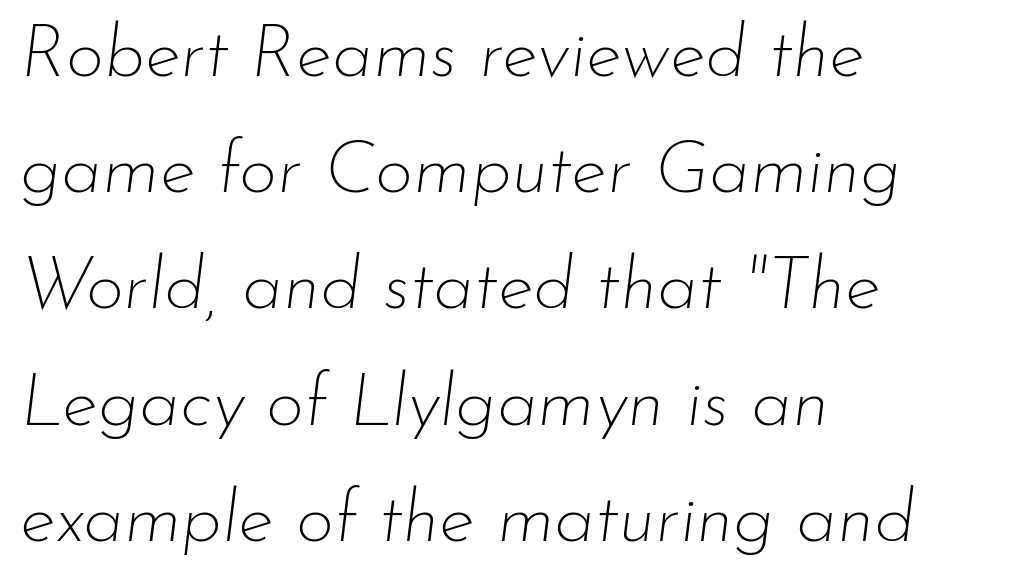
Q: Is the text bold? A: No.
Q: Is the text italic (slanted)? A: Yes, it leans right by about 7 degrees.
Q: Is the text underlined? A: No.
Q: How is the paragraph aligned? A: Left-aligned.
Q: Is the spacing between letters normal or unusually wide? A: Normal.
Q: Is the spacing between lines tight, normal or loose? A: Normal.
Q: Width (condensed, normal, or wide)? A: Normal.
Q: Stroke contrast? A: Low.
Q: x-height? A: Small.
Q: Monospaced? A: No.
